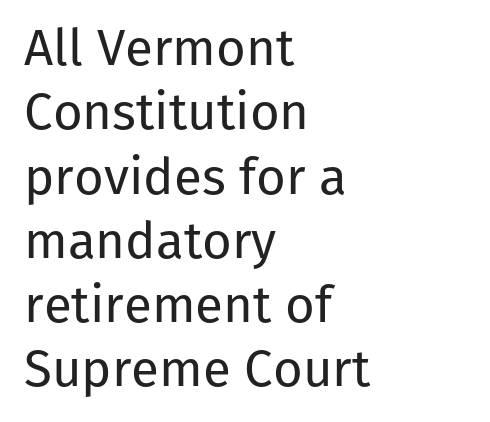
{"serif": "no", "italic": "no", "bold": "no", "weight": "regular", "width": "normal", "stroke_contrast": "low", "x_height": "medium", "monospaced": "no", "underline": "no", "align": "left", "line_spacing": "normal", "line_spacing_ratio": 1.26, "letter_spacing": "normal", "letter_spacing_em": 0.0, "glyph_px": 51}
